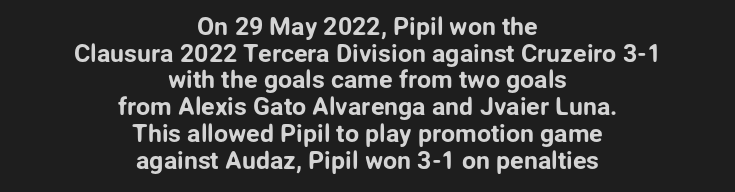
{"italic": "no", "underline": "no", "align": "center", "line_spacing": "tight", "line_spacing_ratio": 1.07, "letter_spacing": "normal", "letter_spacing_em": 0.0, "glyph_px": 25}
